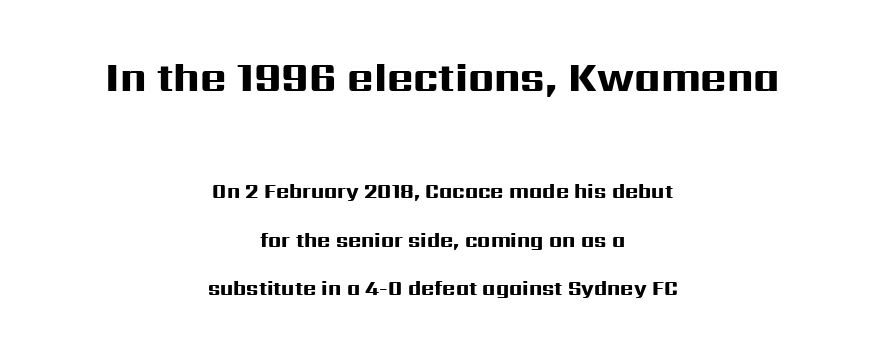
Q: Is the text bold? A: Yes.
Q: Is the text italic (slanted)? A: No, it is upright.
Q: Is the typeface a serif or a sans-serif typeface? A: Sans-serif.
Q: Is the text underlined? A: No.
Q: How is the paragraph aligned? A: Centered.
Q: Is the spacing between letters normal or unusually wide? A: Normal.
Q: Is the spacing between lines tight, normal or loose? A: Loose.
Q: Which block of text is set in a larger size, the first (top) or the second (bottom)? A: The first (top) one.
Q: Width (condensed, normal, or wide)? A: Wide.
Q: Stroke contrast? A: High.
Q: x-height? A: Medium.
Q: Monospaced? A: No.
